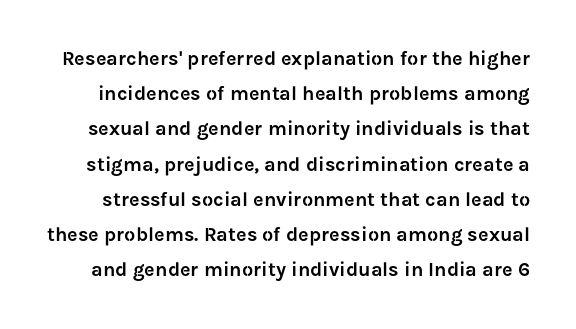
Q: Is the text italic (slanted)? A: No, it is upright.
Q: Is the text underlined? A: No.
Q: Is the spacing between letters normal or unusually wide? A: Normal.
